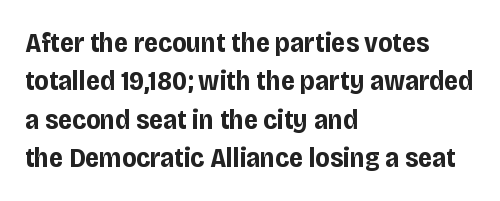
Horizontal bands of white between lines are of average thickness. Default kerning and tracking; the words read as compact shapes. Observe the absence of serifs on each vertical stroke in this sample. Horizontally, the lines are justified to the leading edge only.
